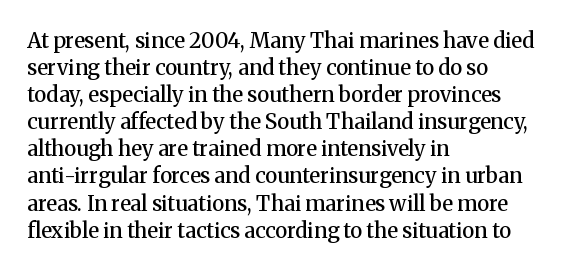
The image shows 21 px text type, upright; set left-aligned, normal line spacing (1.29x), normal letter spacing, not underlined.
